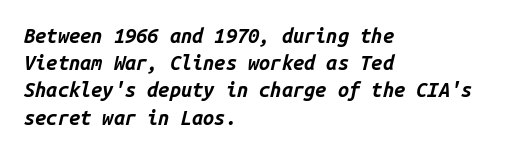
The designer left line spacing at the default. Italic: yes, the glyphs are oblique. What stands out about the letter spacing? Nothing — it is the standard amount. Weight: bold. Short and long lines alike share a common starting point at left.
